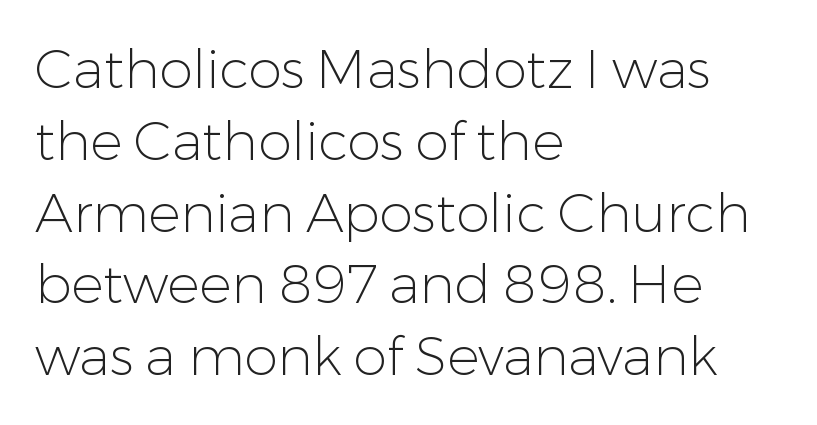
{"serif": "no", "italic": "no", "bold": "no", "weight": "light", "width": "normal", "stroke_contrast": "low", "x_height": "medium", "monospaced": "no", "underline": "no", "align": "left", "line_spacing": "normal", "line_spacing_ratio": 1.33, "letter_spacing": "normal", "letter_spacing_em": 0.0, "glyph_px": 54}
